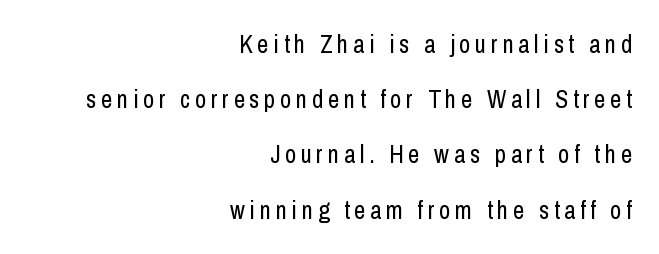
Q: Is the text bold? A: No.
Q: Is the text italic (slanted)? A: No, it is upright.
Q: Is the text underlined? A: No.
Q: How is the paragraph aligned? A: Right-aligned.
Q: Is the spacing between lines tight, normal or loose? A: Loose.
